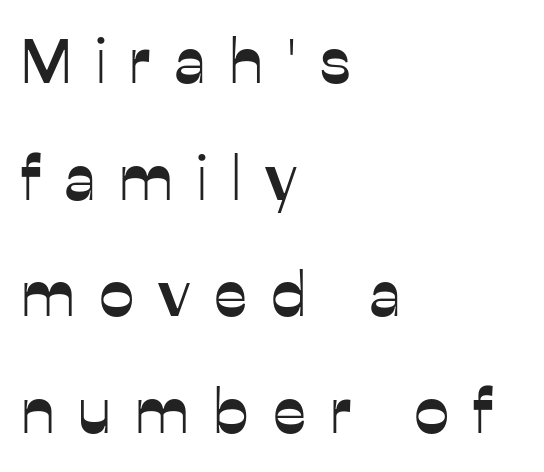
Q: Is the text italic (slanted)? A: No, it is upright.
Q: Is the typeface a serif or a sans-serif typeface? A: Sans-serif.
Q: Is the text underlined? A: No.
Q: How is the paragraph aligned? A: Left-aligned.
Q: Is the spacing between letters normal or unusually wide? A: Unusually wide.
Q: Width (condensed, normal, or wide)? A: Normal.
Q: Stroke contrast? A: Low.
Q: x-height? A: Medium.
Q: Monospaced? A: No.
